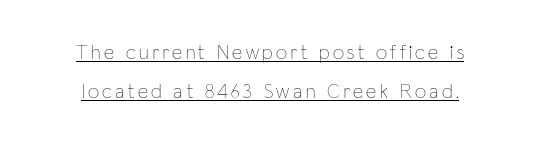
Q: Is the text bold? A: No.
Q: Is the text italic (slanted)? A: No, it is upright.
Q: Is the text underlined? A: Yes.
Q: How is the paragraph aligned? A: Centered.
Q: Is the spacing between lines tight, normal or loose? A: Loose.
